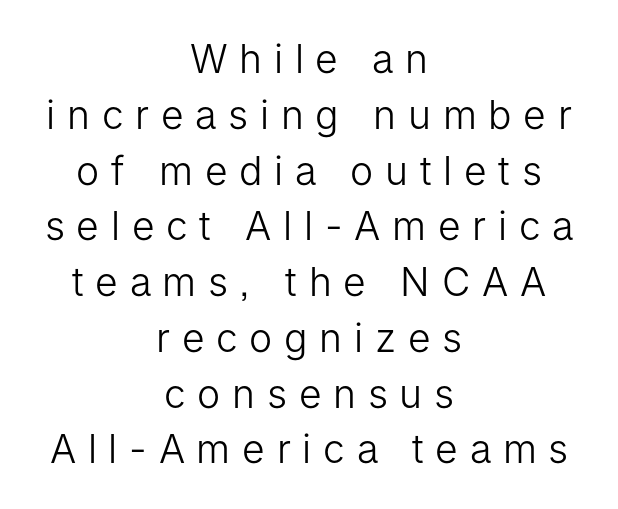
Q: Is the text bold? A: No.
Q: Is the text italic (slanted)? A: No, it is upright.
Q: Is the typeface a serif or a sans-serif typeface? A: Sans-serif.
Q: Is the text underlined? A: No.
Q: How is the paragraph aligned? A: Centered.
Q: Is the spacing between letters normal or unusually wide? A: Unusually wide.
Q: Is the spacing between lines tight, normal or loose? A: Normal.
Q: Width (condensed, normal, or wide)? A: Normal.
Q: Stroke contrast? A: Low.
Q: x-height? A: Medium.
Q: Monospaced? A: No.
